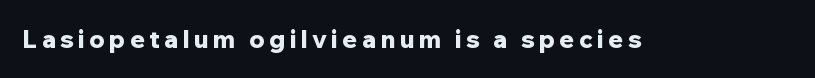
{"italic": "no", "bold": "yes", "underline": "no", "glyph_px": 24}
